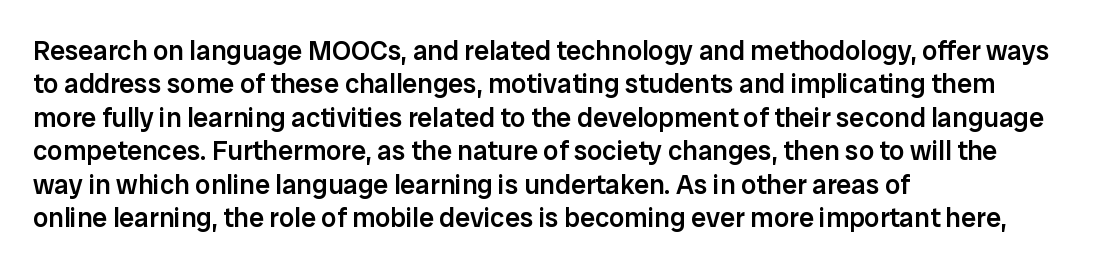
{"italic": "no", "bold": "semi", "underline": "no", "align": "left", "line_spacing_ratio": 1.24, "letter_spacing": "normal", "letter_spacing_em": 0.0, "glyph_px": 27}
